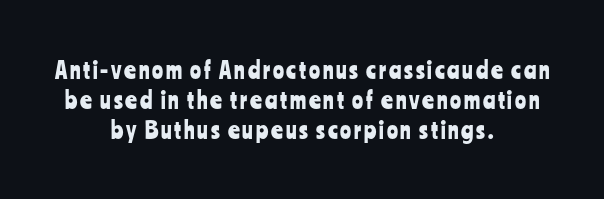
Q: Is the text italic (slanted)? A: No, it is upright.
Q: Is the text underlined? A: No.
Q: How is the paragraph aligned? A: Centered.
Q: Is the spacing between lines tight, normal or loose? A: Normal.
